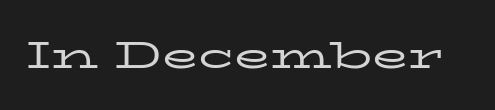
Does the lettering tilt? It doesn't — this is upright. The space directly below the letters is spotless. Think standard paragraph weight, or any step lighter than that. There is no visible air inserted between adjacent glyphs. These lines are rendered in a variable-pitch font.
